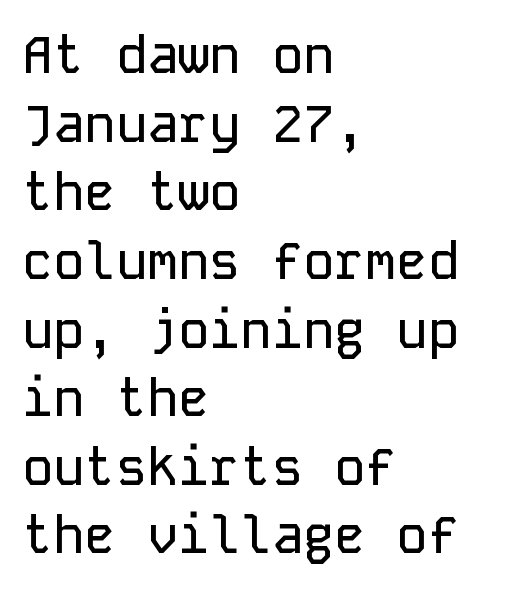
Short note: letters normally spaced. Tall strokes in this sample are plumb rather than angled. The lines sit at an ordinary, default distance from one another. Underline: absent. The face used here is a sans, in the tradition of grotesques and geometrics. Is the block centered? No — it sits flush against the left margin.
